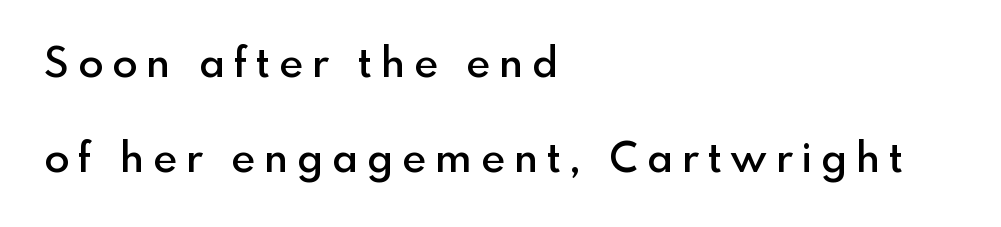
Q: Is the text bold? A: Semi-bold.
Q: Is the text italic (slanted)? A: No, it is upright.
Q: Is the typeface a serif or a sans-serif typeface? A: Sans-serif.
Q: Is the text underlined? A: No.
Q: How is the paragraph aligned? A: Left-aligned.
Q: Is the spacing between letters normal or unusually wide? A: Unusually wide.
Q: Is the spacing between lines tight, normal or loose? A: Loose.
Q: Width (condensed, normal, or wide)? A: Normal.
Q: x-height? A: Small.
Q: Monospaced? A: No.
